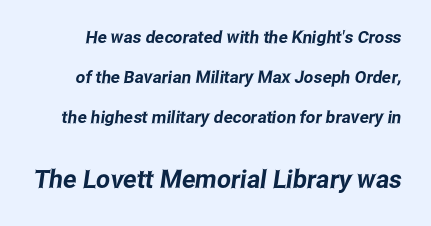
Q: Is the text underlined? A: No.
Q: Is the spacing between letters normal or unusually wide? A: Normal.
Q: Is the spacing between lines tight, normal or loose? A: Loose.
Q: Which block of text is set in a larger size, the first (top) or the second (bottom)? A: The second (bottom) one.
